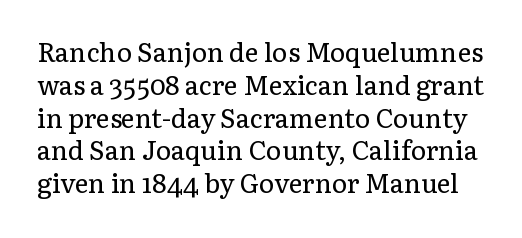
Q: Is the text bold? A: No.
Q: Is the text italic (slanted)? A: No, it is upright.
Q: Is the text underlined? A: No.
Q: Is the spacing between letters normal or unusually wide? A: Normal.
Q: Is the spacing between lines tight, normal or loose? A: Normal.
